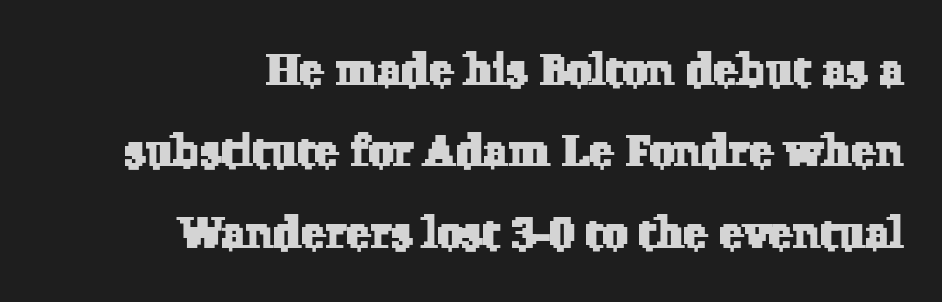
The image shows 45 px serif type; set right-aligned, line spacing 1.81x, normal letter spacing, not underlined; low stroke contrast and a medium x-height.
